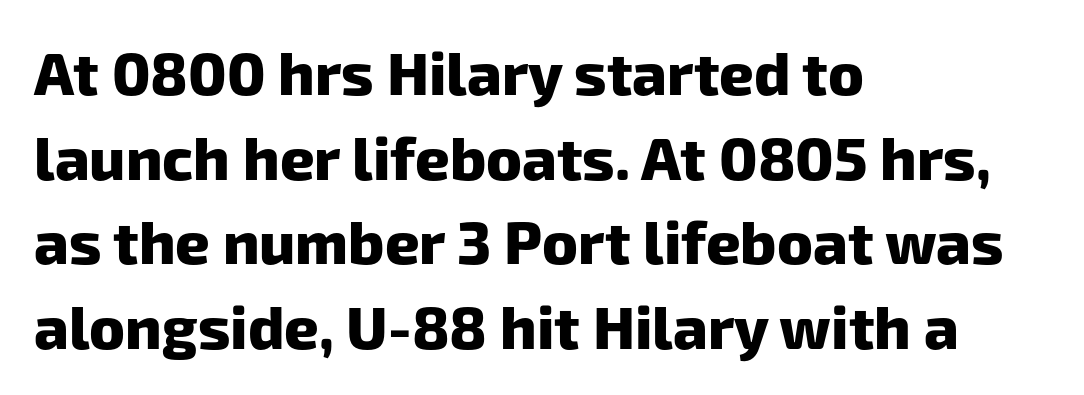
You could not count columns in this text — the font is proportionally spaced. Caption: multi-line text, flush left, ragged right. Caption: standard tracking, unaltered. Unmarked baselines from the first word to the last. Strokes here are thick enough to call this a true bold. Leading: standard.
